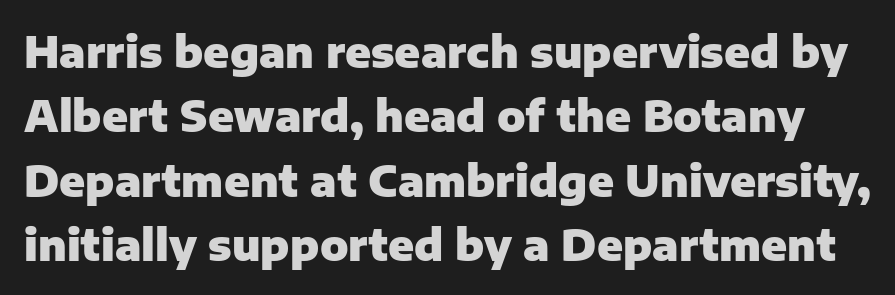
{"serif": "no", "italic": "no", "bold": "yes", "weight": "heavy", "width": "normal", "stroke_contrast": "low", "x_height": "medium", "monospaced": "no", "underline": "no", "line_spacing": "normal", "line_spacing_ratio": 1.53, "letter_spacing": "normal", "letter_spacing_em": 0.0, "glyph_px": 42}
